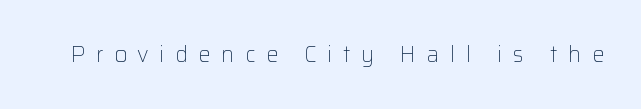
The image shows 22 px text type, upright; set unusually wide letter spacing (+0.48 em), not underlined.
